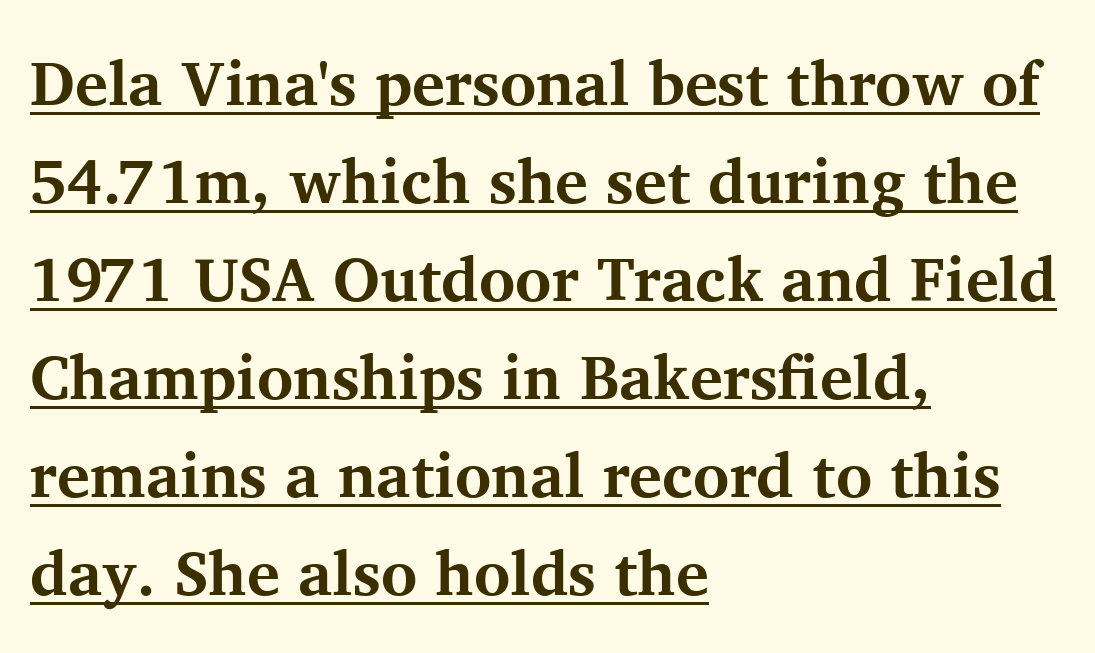
Nope, not italic — everything's standing straight. Each letter keeps its own natural width here, so spacing adapts to shape. In CSS terms this would be text-align: left. The string is rendered with underlining switched on. Font category for this specimen: serif.
